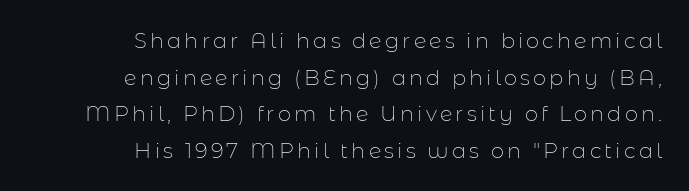
Underlining? Definitely not there. Posture: vertical. Stems here are at most as thick as an everyday book face. A student would call this right alignment; a typographer would say flush right, rag left.
